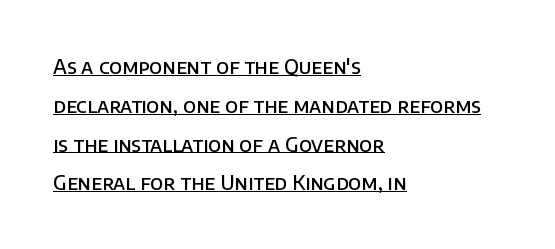
The image shows 20 px text type, upright; set left-aligned, loose line spacing (1.94x), normal letter spacing, underlined.
